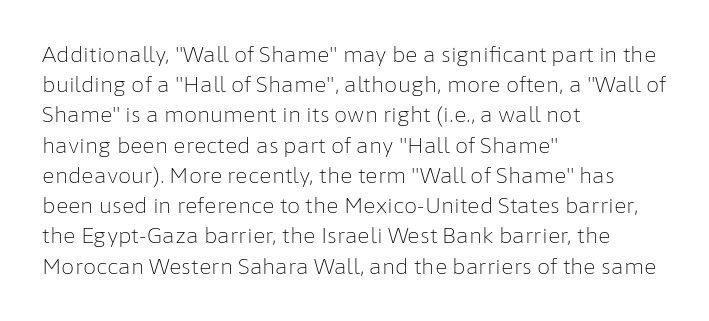
The image shows 21 px text type, upright; set left-aligned, normal line spacing (1.44x), normal letter spacing, not underlined.
